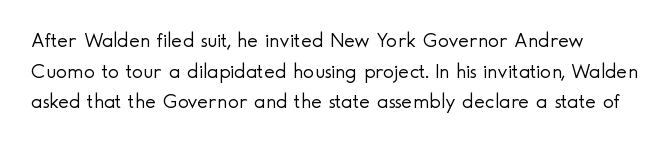
Italic? Not at all — the glyphs are vertical. Honestly, the row spacing looks completely unremarkable. Heaviness? Minimal to ordinary, like unemphasized prose. The letters sit at their default tracking, neither squeezed nor spread. Anything drawn beneath the words? Only blank space.
